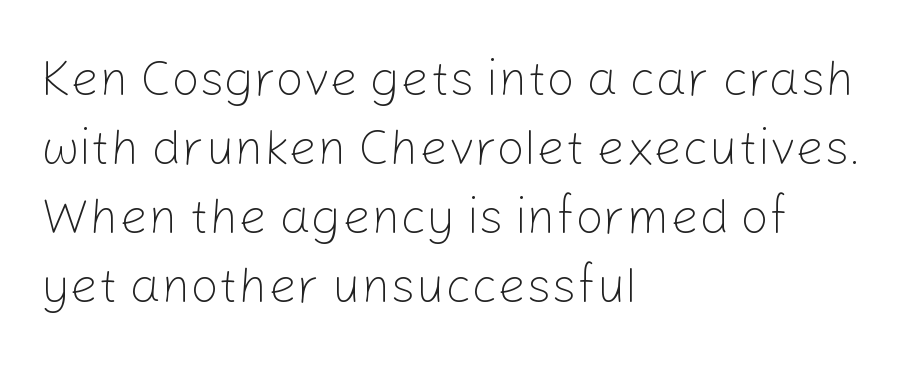
Q: Is the text bold? A: No.
Q: Is the text italic (slanted)? A: No, it is upright.
Q: Is the typeface a serif or a sans-serif typeface? A: Sans-serif.
Q: Is the text underlined? A: No.
Q: How is the paragraph aligned? A: Left-aligned.
Q: Is the spacing between letters normal or unusually wide? A: Normal.
Q: Is the spacing between lines tight, normal or loose? A: Normal.
Q: Width (condensed, normal, or wide)? A: Normal.
Q: Stroke contrast? A: Low.
Q: x-height? A: Medium.
Q: Monospaced? A: No.
